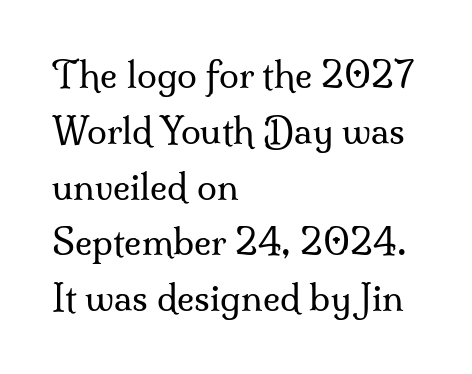
{"serif": "yes", "italic": "no", "bold": "no", "weight": "regular", "width": "normal", "stroke_contrast": "medium", "x_height": "small", "monospaced": "no", "underline": "no", "align": "left", "line_spacing": "normal", "line_spacing_ratio": 1.55, "letter_spacing": "normal", "letter_spacing_em": 0.0, "glyph_px": 36}
